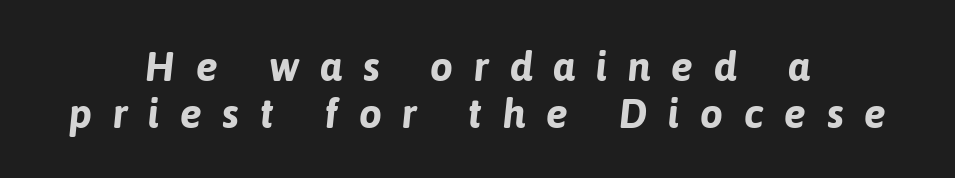
{"italic": "yes", "lean": "right", "slant_degrees": 6, "bold": "yes", "weight": "bold", "width": "normal", "stroke_contrast": "low", "x_height": "medium", "monospaced": "no", "underline": "no", "align": "center", "line_spacing": "tight", "line_spacing_ratio": 1.15, "letter_spacing": "wide", "letter_spacing_em": 0.5, "glyph_px": 41}
